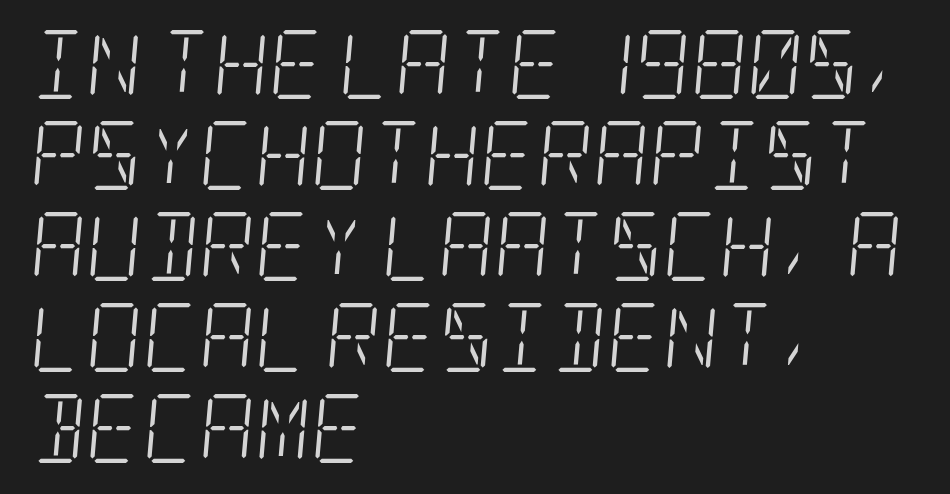
Q: Is the text bold? A: No.
Q: Is the text italic (slanted)? A: Yes, it leans right by about 5 degrees.
Q: Is the typeface a serif or a sans-serif typeface? A: Serif.
Q: Is the text underlined? A: No.
Q: How is the paragraph aligned? A: Left-aligned.
Q: Is the spacing between letters normal or unusually wide? A: Normal.
Q: Is the spacing between lines tight, normal or loose? A: Normal.
Q: Width (condensed, normal, or wide)? A: Condensed.
Q: Stroke contrast? A: Low.
Q: x-height? A: Large.
